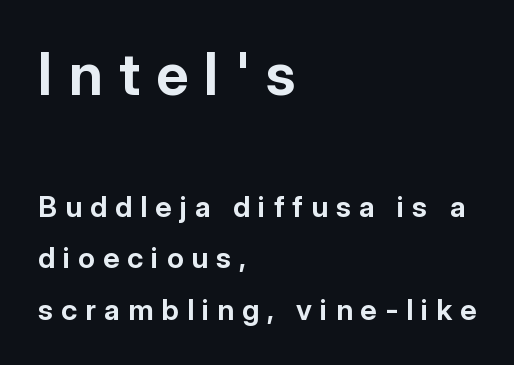
{"serif": "no", "italic": "no", "bold": "yes", "weight": "bold", "width": "normal", "stroke_contrast": "low", "x_height": "medium", "monospaced": "no", "underline": "no", "align": "left", "line_spacing_ratio": 1.78, "letter_spacing": "wide", "letter_spacing_em": 0.28, "larger_block": "first", "size_ratio": 2.0, "glyph_px": 58}
